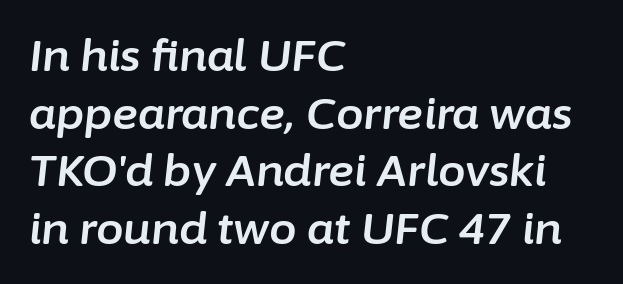
The image shows 44 px text type, italic (leaning right); set left-aligned, normal line spacing (1.31x), normal letter spacing, not underlined; low stroke contrast and a medium x-height.
